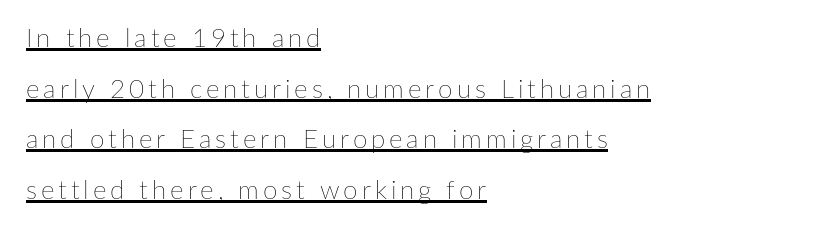
The image shows 26 px text type, upright; set left-aligned, loose line spacing (1.95x), underlined.
